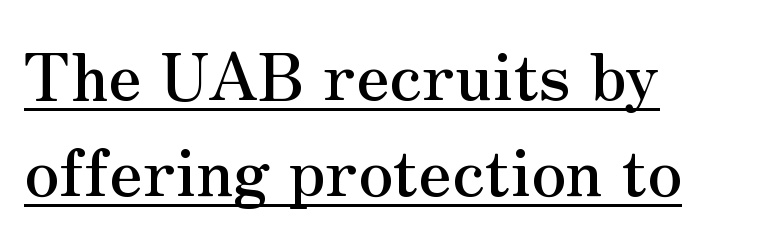
{"serif": "yes", "italic": "no", "width": "normal", "stroke_contrast": "medium", "x_height": "small", "monospaced": "no", "underline": "yes", "align": "left", "line_spacing": "normal", "line_spacing_ratio": 1.48, "letter_spacing": "normal", "letter_spacing_em": 0.0, "glyph_px": 65}
